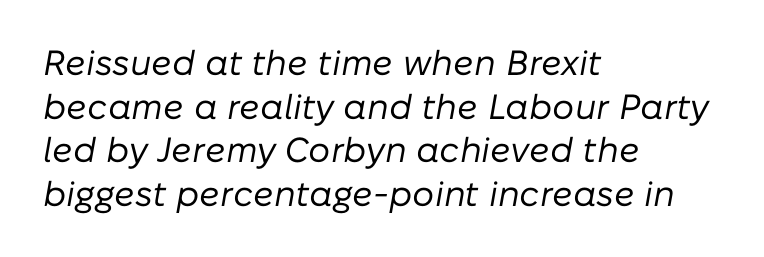
{"italic": "yes", "lean": "right", "slant_degrees": 10, "bold": "no", "weight": "regular", "width": "normal", "stroke_contrast": "low", "x_height": "medium", "monospaced": "no", "underline": "no", "align": "left", "line_spacing": "normal", "line_spacing_ratio": 1.25, "letter_spacing": "normal", "letter_spacing_em": 0.0, "glyph_px": 35}
